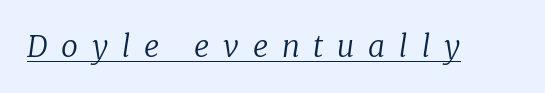
The passage shown is not bold in any degree. The rendering shows small feet on the letterforms — a serif design. Each letter keeps its own natural width here, so spacing adapts to shape. There is plenty of visible air inserted between adjacent glyphs. Rendered with sloped, italic letterforms. This rendering features underlined lettering.
